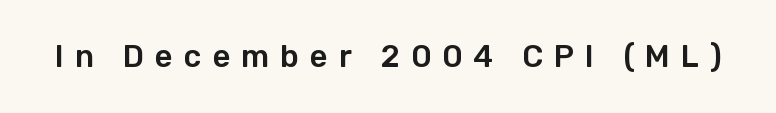
The image shows 31 px sans-serif type, upright; set unusually wide letter spacing (+0.35 em), not underlined; low stroke contrast and a medium x-height.
